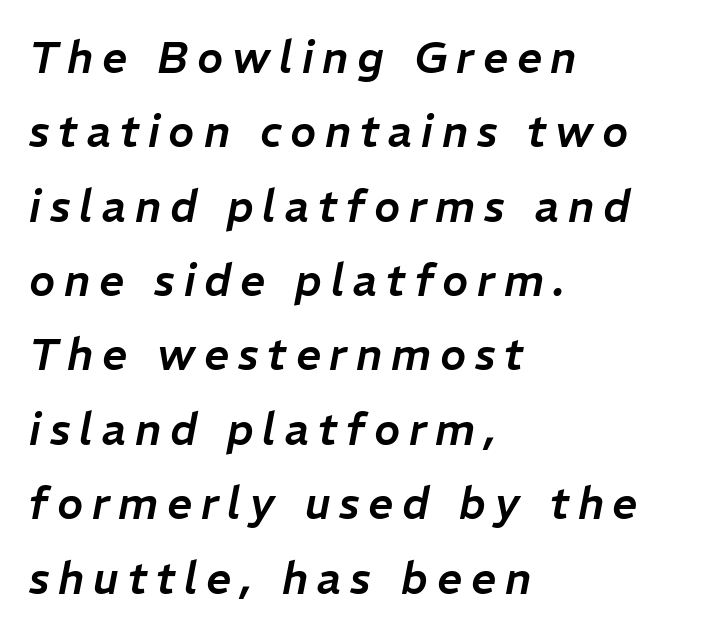
{"italic": "yes", "lean": "right", "slant_degrees": 11, "width": "normal", "stroke_contrast": "low", "x_height": "medium", "monospaced": "no", "underline": "no", "align": "left", "line_spacing": "normal", "line_spacing_ratio": 1.69, "letter_spacing": "wide", "letter_spacing_em": 0.2, "glyph_px": 44}
